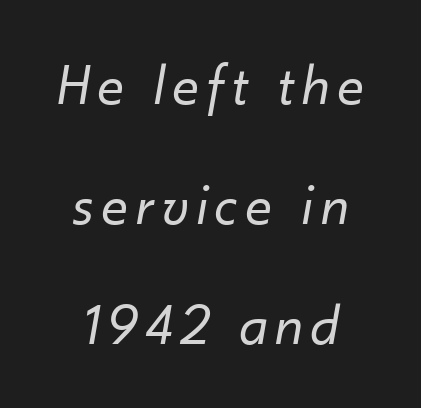
The image shows 58 px regular-weight type, italic (leaning right); set loose line spacing (2.07x), not underlined; low stroke contrast and a small x-height.
